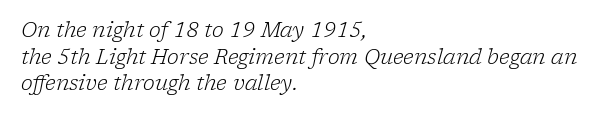
Q: Is the text bold? A: No.
Q: Is the text italic (slanted)? A: Yes, it leans right by about 17 degrees.
Q: Is the text underlined? A: No.
Q: How is the paragraph aligned? A: Left-aligned.
Q: Is the spacing between letters normal or unusually wide? A: Normal.
Q: Is the spacing between lines tight, normal or loose? A: Normal.
